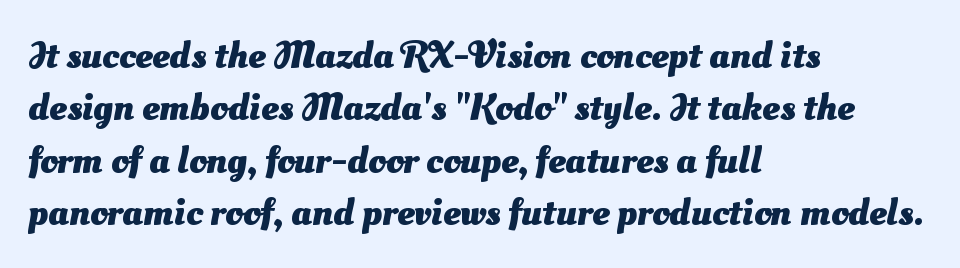
Words appear dense and cohesive because spacing is normal. The line-height multiplier appears to be the usual default. Check under the words: just untouched page. If you drew a ruler down the left edge, every line would touch it.
